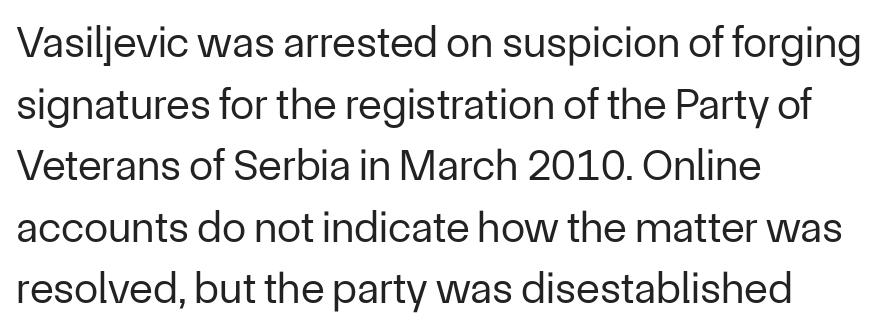
{"serif": "no", "italic": "no", "bold": "no", "weight": "regular", "width": "normal", "stroke_contrast": "low", "x_height": "medium", "monospaced": "no", "underline": "no", "align": "left", "line_spacing": "normal", "line_spacing_ratio": 1.4, "letter_spacing": "normal", "letter_spacing_em": 0.0, "glyph_px": 44}
